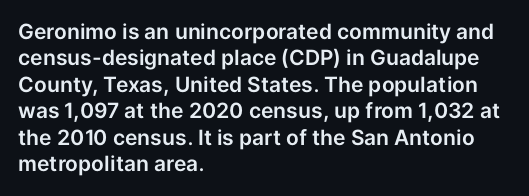
Is there much room between lines? A standard amount, neither cramped nor airy. The line texture is even and compact thanks to regular tracking. In terms of posture, this sample is upright. The paragraph has a hard left edge and a soft right edge. The strip under each line holds only bare page.
